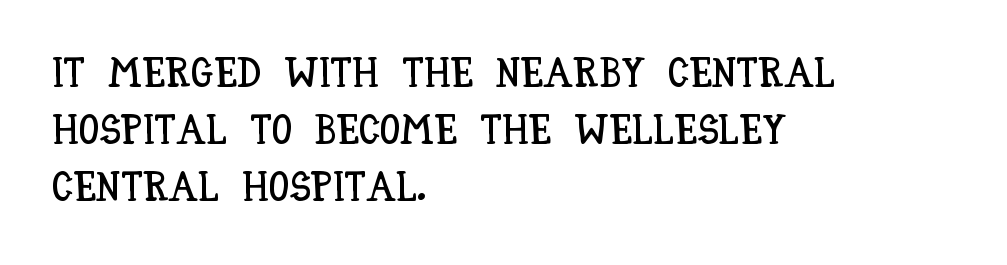
The image shows 41 px condensed type, upright; set left-aligned, normal line spacing (1.39x), normal letter spacing, not underlined; low stroke contrast and a large x-height.
